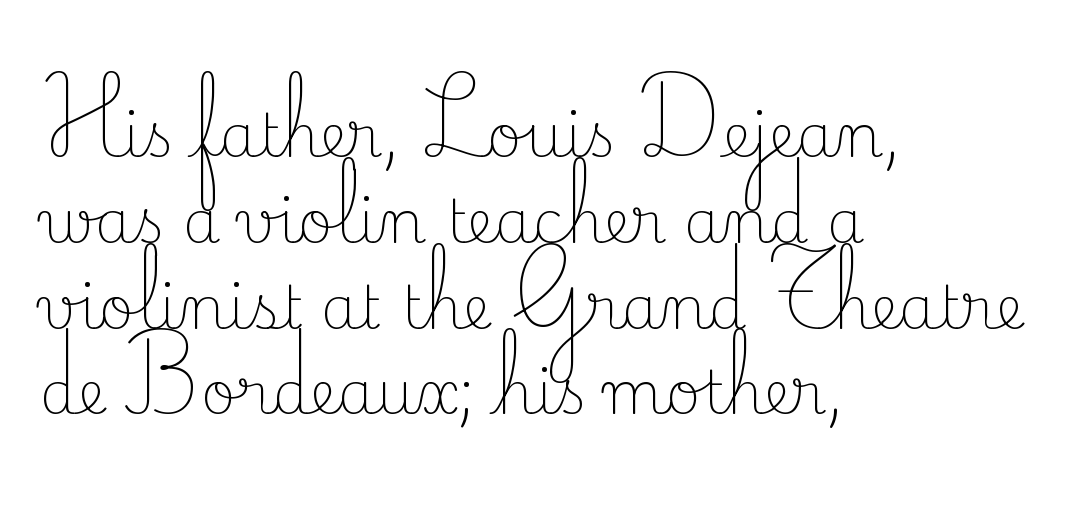
Q: Is the text bold? A: No.
Q: Is the text italic (slanted)? A: No, it is upright.
Q: Is the typeface a serif or a sans-serif typeface? A: Serif.
Q: Is the text underlined? A: No.
Q: How is the paragraph aligned? A: Left-aligned.
Q: Is the spacing between letters normal or unusually wide? A: Normal.
Q: Is the spacing between lines tight, normal or loose? A: Normal.
Q: Width (condensed, normal, or wide)? A: Normal.
Q: Stroke contrast? A: Low.
Q: x-height? A: Small.
Q: Monospaced? A: No.
